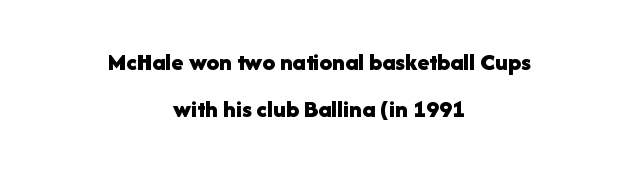
The lines in this sample share a center point and differ in where they start and stop. A roman cut, with each character standing at attention. Descenders hang freely into open space. Heavy-handed strokes throughout: this text is bold. The line texture is even and compact thanks to regular tracking.
